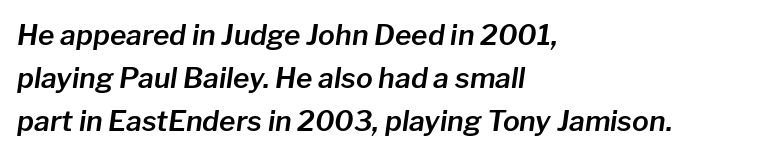
The image shows 28 px text type, italic (leaning right); set left-aligned, normal line spacing (1.54x), normal letter spacing, not underlined; low stroke contrast and a medium x-height.
